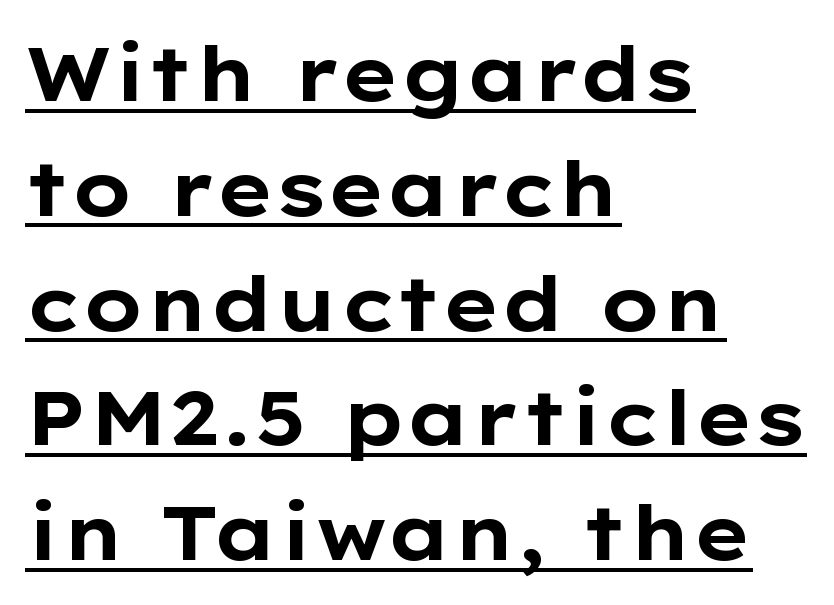
Horizontal bands of white between lines are of average thickness. This rendering leaves character spacing at its baseline value. This is sans-serif lettering, the kind often seen on screens and signage. Proportional: the letters do not fall into vertical columns. Every stem runs plumb, perpendicular to the baseline. Reading down the block, your eye returns to a fixed left position each line.
